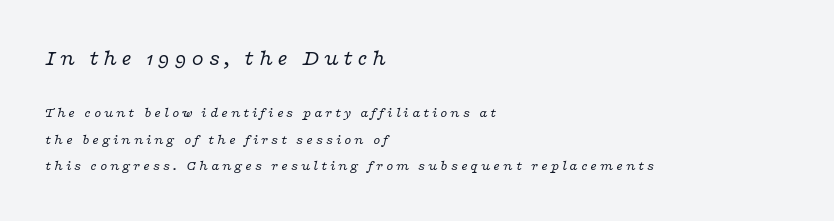
{"italic": "yes", "lean": "right", "slant_degrees": 16, "bold": "no", "underline": "no", "align": "left", "line_spacing_ratio": 1.89, "larger_block": "first", "size_ratio": 1.57, "glyph_px": 22}
